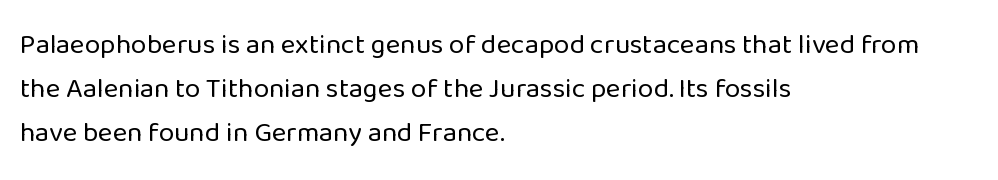
Q: Is the text bold? A: No.
Q: Is the text italic (slanted)? A: No, it is upright.
Q: Is the typeface a serif or a sans-serif typeface? A: Sans-serif.
Q: Is the text underlined? A: No.
Q: How is the paragraph aligned? A: Left-aligned.
Q: Is the spacing between letters normal or unusually wide? A: Normal.
Q: Is the spacing between lines tight, normal or loose? A: Normal.
Q: Width (condensed, normal, or wide)? A: Normal.
Q: Stroke contrast? A: Low.
Q: x-height? A: Medium.
Q: Monospaced? A: No.
